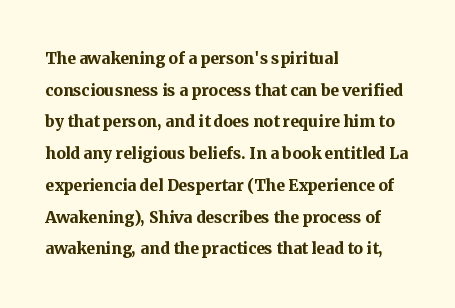
{"italic": "no", "bold": "yes", "underline": "no", "align": "left", "line_spacing": "normal", "line_spacing_ratio": 1.51, "letter_spacing": "normal", "letter_spacing_em": 0.0, "glyph_px": 21}
